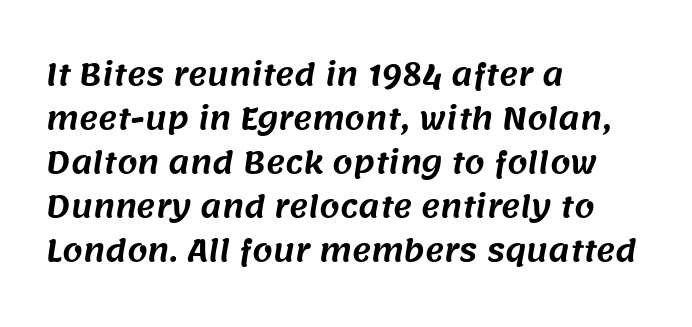
This sample is left-justified, so line endings fall wherever the words run out. Characters follow at the spacing the type designer built in. Bare-footed words on every line. The passage shown is typed in a proportional face where columns would drift. Rows of type keep a routine distance in the vertical direction. No feet cap the strokes, marking this as sans-serif type.
